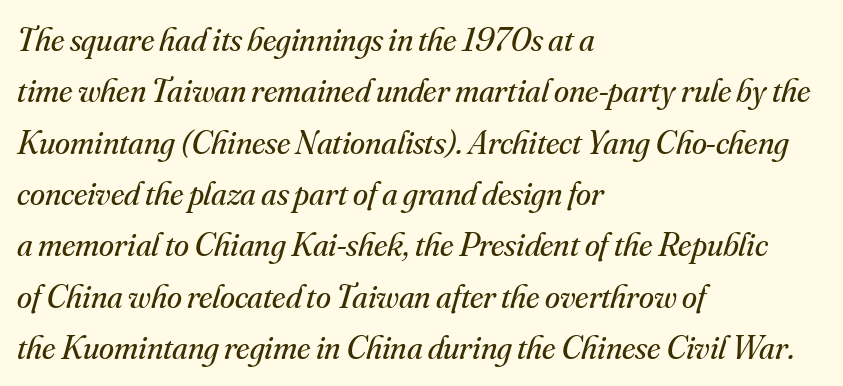
{"serif": "yes", "italic": "yes", "lean": "right", "slant_degrees": 16, "bold": "no", "weight": "regular", "width": "normal", "stroke_contrast": "medium", "x_height": "small", "monospaced": "no", "underline": "no", "align": "left", "line_spacing": "normal", "line_spacing_ratio": 1.51, "letter_spacing": "normal", "letter_spacing_em": 0.0, "glyph_px": 34}
